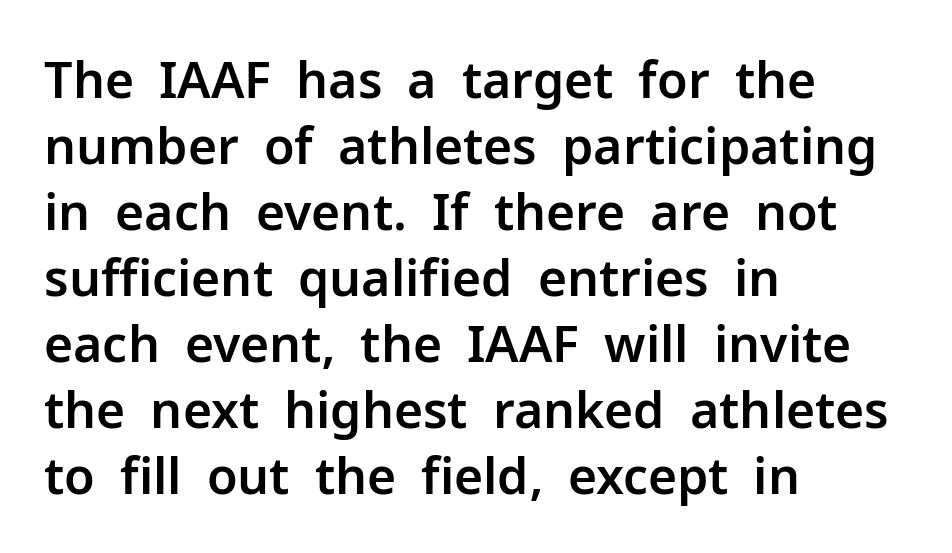
Glyph-to-glyph distance matches everyday printed text. The space beneath each line is pristine and unruled. Think of a printed novel: that variable character pitch is what you see here. The lines sit at an ordinary, default distance from one another.
